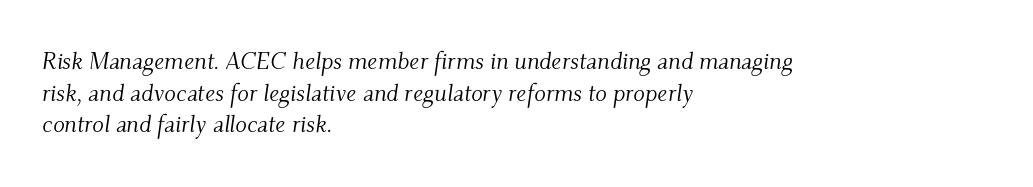
The image shows 24 px text type, italic (leaning right); set left-aligned, normal line spacing (1.32x), normal letter spacing, not underlined.
